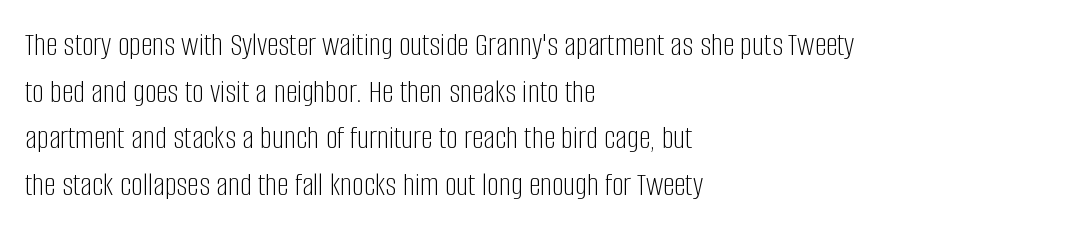
The image shows 33 px light, condensed sans-serif type, upright; set left-aligned, normal line spacing (1.41x), normal letter spacing, not underlined; low stroke contrast and a large x-height.
